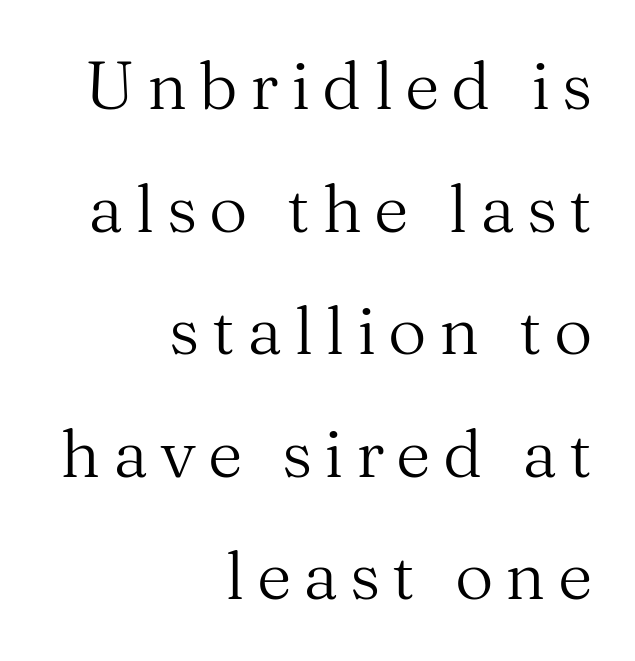
The image shows 67 px regular-weight serif type, upright; set right-aligned, line spacing 1.83x, not underlined; medium stroke contrast and a medium x-height.
